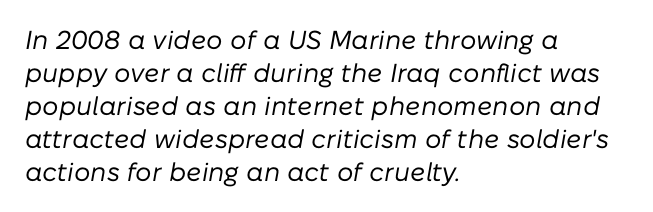
The image shows 26 px text type, italic (leaning right); set left-aligned, normal line spacing (1.27x), normal letter spacing, not underlined.
